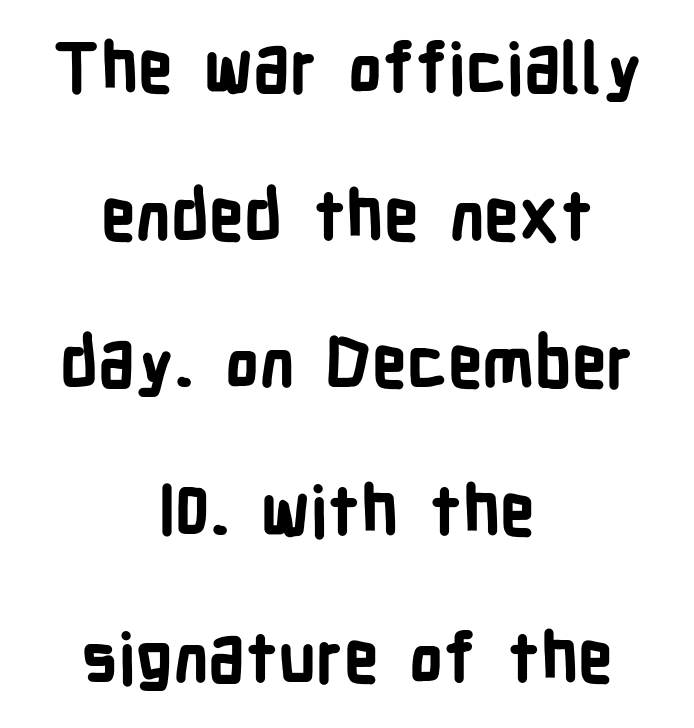
Leading is clearly above the norm, producing a sparse column. This sample is center-justified, so both line endings float freely. Here the designer chose a conventional face with non-uniform glyph widths. A typesetter would label this face a sans. The space beneath each line is pristine and unruled.
